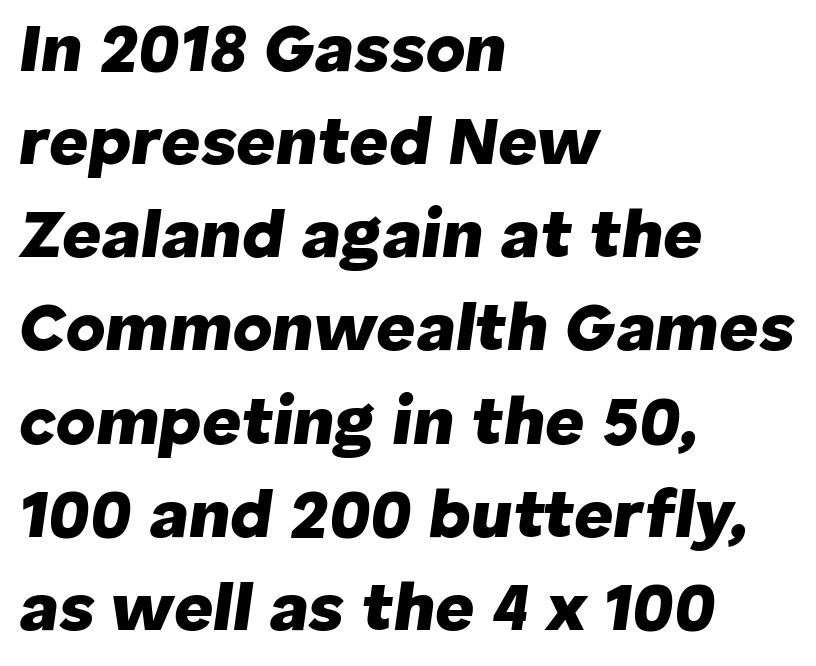
How would I describe the line gaps? Plain and ordinary. The rendering uses natural spacing where letterforms have individual widths. Standard letterfit; no display-style spreading of the glyphs. All the whitespace from short lines collects on the right. The letters are bold, with thick, heavy strokes. The font's italic variant was chosen for this text.
